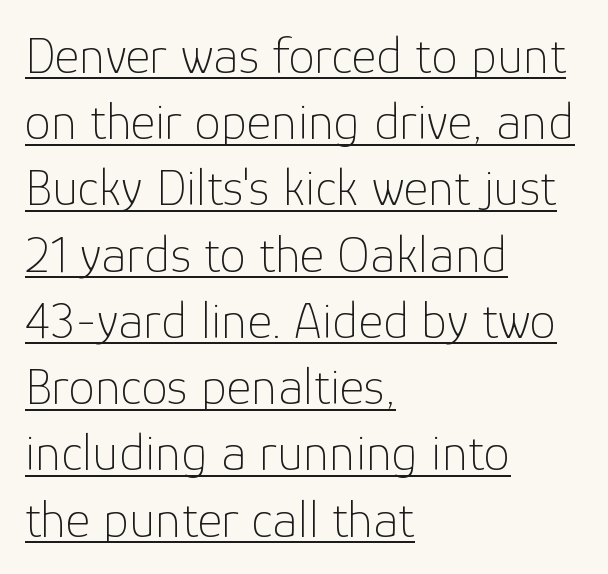
The image shows 53 px thin sans-serif type, upright; set left-aligned, normal line spacing (1.25x), normal letter spacing, underlined; low stroke contrast and a medium x-height.
